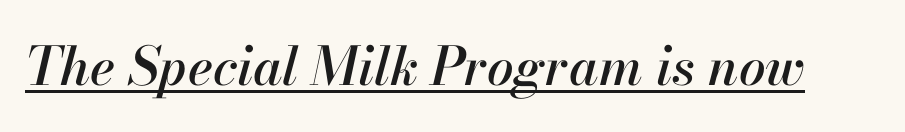
Q: Is the text italic (slanted)? A: Yes, it leans right by about 13 degrees.
Q: Is the text underlined? A: Yes.
Q: Is the spacing between letters normal or unusually wide? A: Normal.
Q: Width (condensed, normal, or wide)? A: Normal.
Q: Stroke contrast? A: High.
Q: x-height? A: Small.
Q: Monospaced? A: No.
